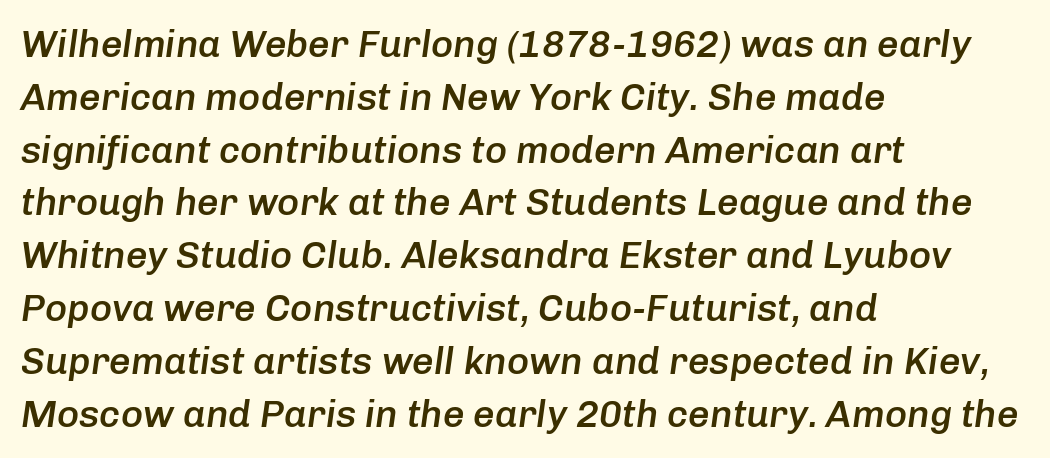
{"italic": "yes", "lean": "right", "slant_degrees": 8, "bold": "semi", "weight": "semibold", "width": "normal", "stroke_contrast": "low", "x_height": "medium", "monospaced": "no", "underline": "no", "align": "left", "line_spacing": "normal", "line_spacing_ratio": 1.39, "letter_spacing": "normal", "letter_spacing_em": 0.0, "glyph_px": 38}
